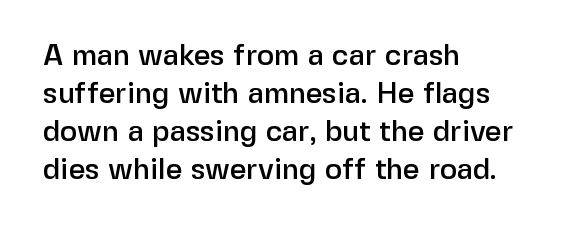
Nothing sits at the stroke ends, so this counts as sans-serif. Characters follow at the spacing the type designer built in. In terms of leading, this rendering sits right in the middle. Words float on clear page, feet unadorned. One-word summary of the alignment: left.
